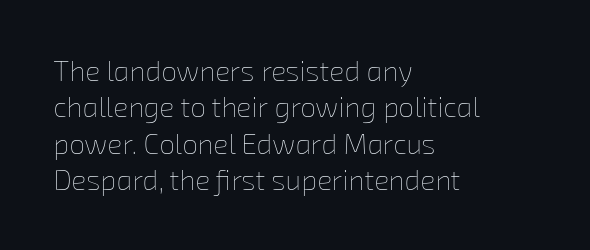
The image shows 28 px thin type; set left-aligned, normal line spacing (1.3x), normal letter spacing, not underlined; low stroke contrast and a medium x-height.
